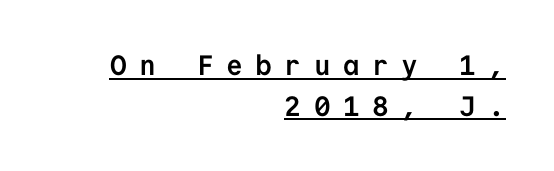
Tracking here is generous; glyphs stand well apart from one another. Leftover space on each line is placed entirely before the opening word. The characters display no serif detailing; their extremities are plain. The string is rendered with underlining switched on. A dark, heavy texture on the line: the type is bold. Each letter, wide or thin by design, is forced into the same width here.
